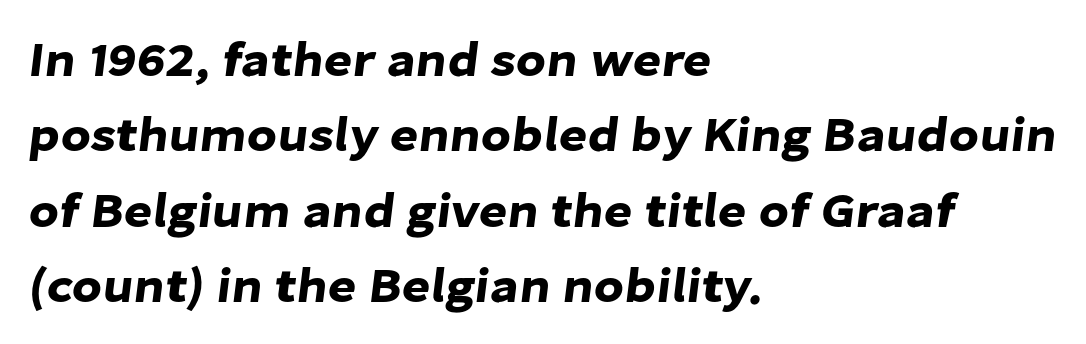
Type without underlining. Is the letter spacing exaggerated? No — it looks like the ordinary default. One-word summary of the alignment: left. The letters advance in unequal steps, a hallmark of proportional type.
